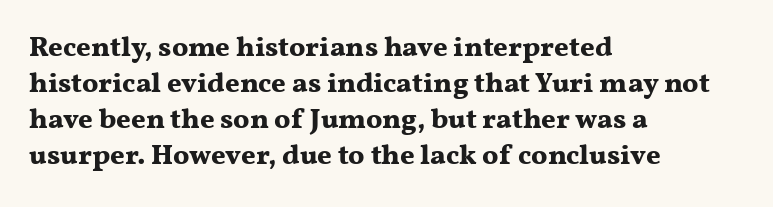
{"serif": "yes", "italic": "no", "bold": "yes", "weight": "bold", "width": "wide", "stroke_contrast": "medium", "x_height": "medium", "monospaced": "no", "underline": "no", "align": "left", "line_spacing": "normal", "line_spacing_ratio": 1.29, "letter_spacing": "normal", "letter_spacing_em": 0.0, "glyph_px": 28}
